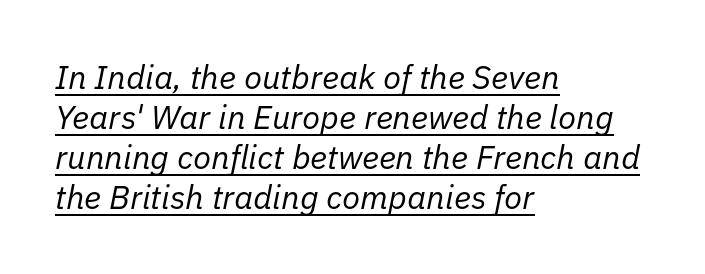
Q: Is the text bold? A: No.
Q: Is the text italic (slanted)? A: Yes, it leans right by about 11 degrees.
Q: Is the text underlined? A: Yes.
Q: How is the paragraph aligned? A: Left-aligned.
Q: Is the spacing between letters normal or unusually wide? A: Normal.
Q: Width (condensed, normal, or wide)? A: Normal.
Q: Stroke contrast? A: Low.
Q: x-height? A: Medium.
Q: Monospaced? A: No.
